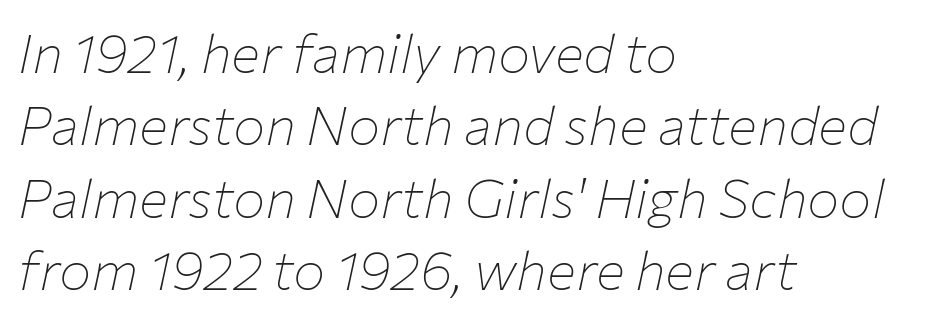
Q: Is the text bold? A: No.
Q: Is the text italic (slanted)? A: Yes, it leans right by about 12 degrees.
Q: Is the text underlined? A: No.
Q: How is the paragraph aligned? A: Left-aligned.
Q: Is the spacing between letters normal or unusually wide? A: Normal.
Q: Is the spacing between lines tight, normal or loose? A: Normal.
Q: Width (condensed, normal, or wide)? A: Normal.
Q: Stroke contrast? A: Low.
Q: x-height? A: Medium.
Q: Monospaced? A: No.
